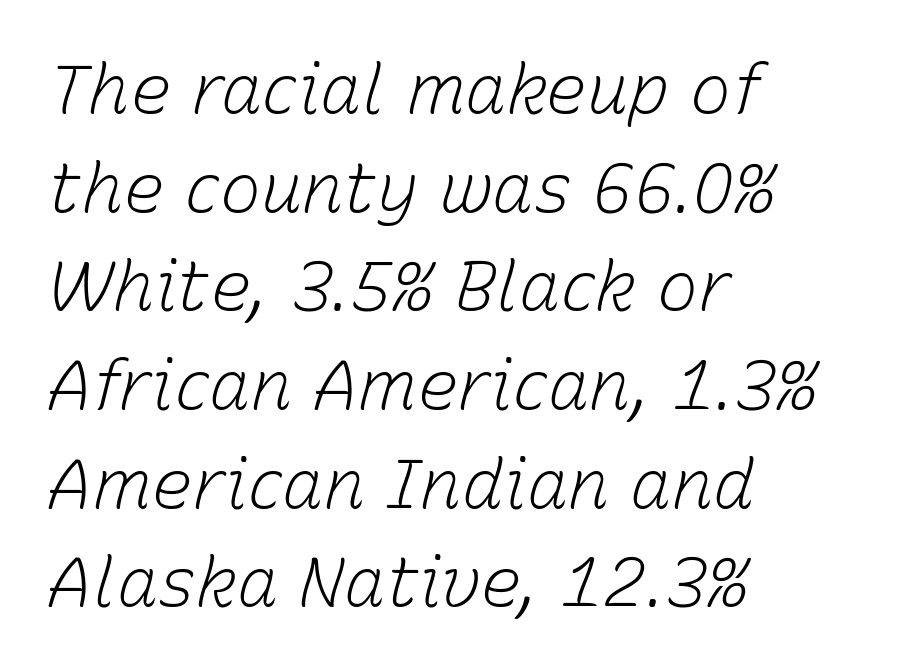
The image shows 69 px light type, italic (leaning right); set left-aligned, normal line spacing (1.43x), normal letter spacing, not underlined; low stroke contrast and a medium x-height.
